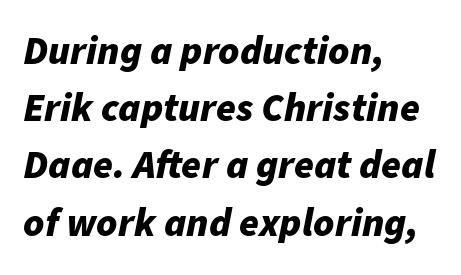
Visually the block forms a straight wall on the left and a jagged coastline on the right. Each new line begins a customary step beneath the previous one. The letters are bold, with thick, heavy strokes. Each row of text sits above clean, open space. Think of a printed novel: that variable character pitch is what you see here.
